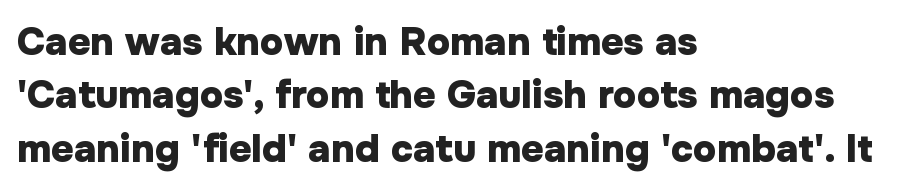
{"serif": "no", "italic": "no", "bold": "yes", "weight": "heavy", "width": "normal", "stroke_contrast": "low", "x_height": "medium", "monospaced": "no", "underline": "no", "align": "left", "line_spacing": "normal", "line_spacing_ratio": 1.37, "letter_spacing": "normal", "letter_spacing_em": 0.0, "glyph_px": 39}
